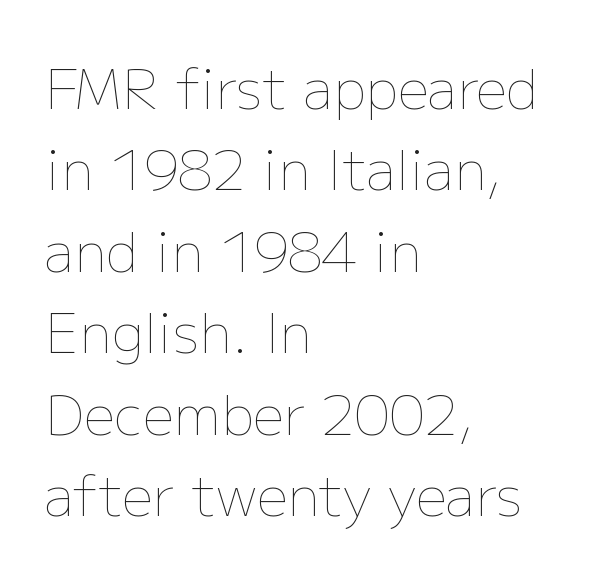
Q: Is the text bold? A: No.
Q: Is the text italic (slanted)? A: No, it is upright.
Q: Is the text underlined? A: No.
Q: How is the paragraph aligned? A: Left-aligned.
Q: Is the spacing between letters normal or unusually wide? A: Normal.
Q: Is the spacing between lines tight, normal or loose? A: Normal.
Q: Width (condensed, normal, or wide)? A: Normal.
Q: Stroke contrast? A: Low.
Q: x-height? A: Medium.
Q: Monospaced? A: No.
